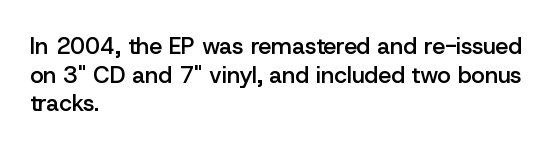
Q: Is the text bold? A: Semi-bold.
Q: Is the text italic (slanted)? A: No, it is upright.
Q: Is the text underlined? A: No.
Q: How is the paragraph aligned? A: Left-aligned.
Q: Is the spacing between letters normal or unusually wide? A: Normal.
